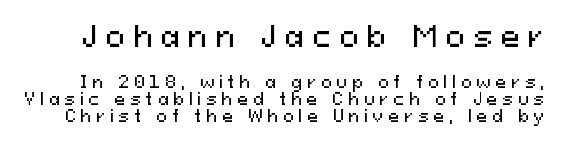
{"serif": "no", "italic": "no", "width": "normal", "stroke_contrast": "medium", "x_height": "medium", "monospaced": "no", "underline": "no", "line_spacing": "tight", "line_spacing_ratio": 1.08, "letter_spacing": "wide", "letter_spacing_em": 0.31, "larger_block": "first", "size_ratio": 1.75, "glyph_px": 28}
